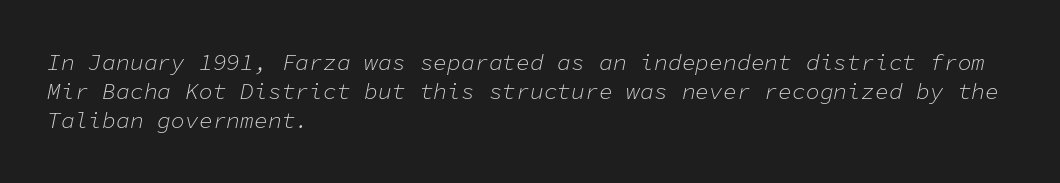
You can tell it's italic because the verticals aren't actually vertical. Glyph-to-glyph distance matches everyday printed text. The paragraph has a hard left edge and a soft right edge. The passage shown stacks its lines at a standard gap. Stems here are at most as thick as an everyday book face. A clean baseline with only descenders dipping below it.
